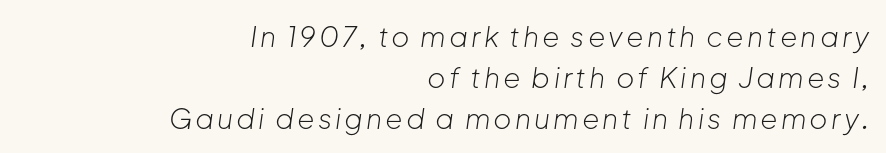
The image shows 28 px light type, italic (leaning right); set right-aligned, normal line spacing (1.46x), not underlined; low stroke contrast and a medium x-height.
